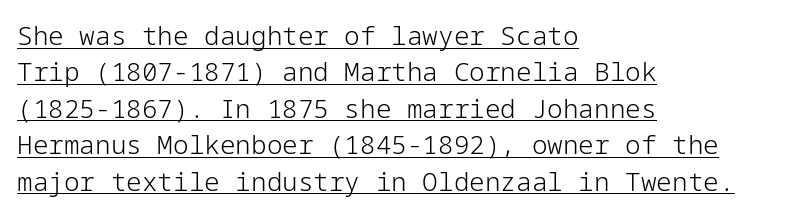
{"italic": "no", "bold": "no", "underline": "yes", "align": "left", "line_spacing": "normal", "line_spacing_ratio": 1.4, "letter_spacing": "normal", "letter_spacing_em": 0.0, "glyph_px": 26}
